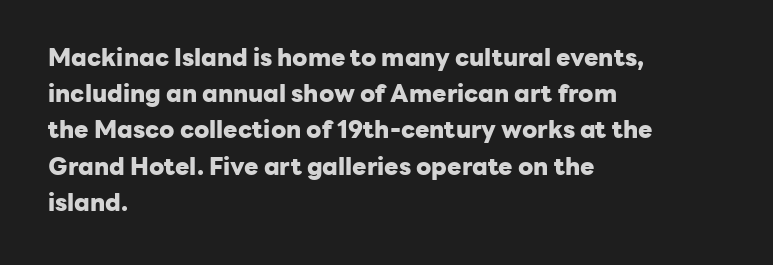
The vertical gap from one line to the next is medium. In terms of posture, this sample is upright. Look at the stroke-to-counter ratio: heavy, a bold. Clear beneath every line of the passage. Casual observation: everything's shoved over to the left. You could call the tracking neutral — neither tight nor loose.
